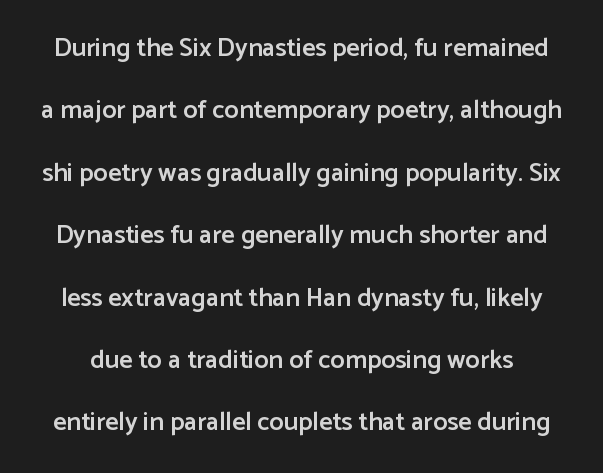
The image shows 26 px text type, upright; set loose line spacing (2.4x), normal letter spacing, not underlined.
